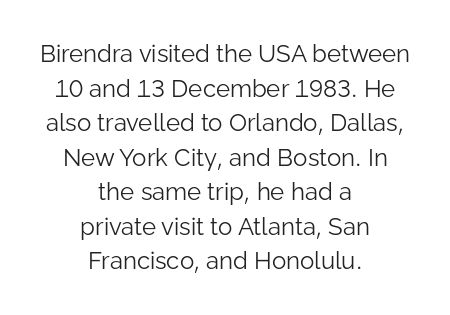
{"italic": "no", "bold": "no", "underline": "no", "align": "center", "line_spacing": "normal", "line_spacing_ratio": 1.44, "letter_spacing": "normal", "letter_spacing_em": 0.0, "glyph_px": 24}
